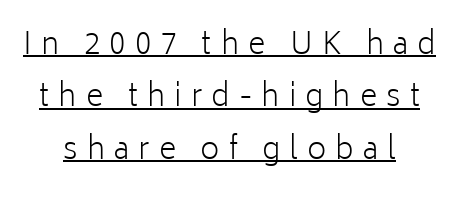
The lettering is marked with a stroke running underneath it. Posture: upright roman. The letters carry no serifs — their stems end cleanly without finishing strokes. The strokes carry an ordinary text weight at most. Short note: letters widely spaced. The rendering uses natural spacing where letterforms have individual widths.
